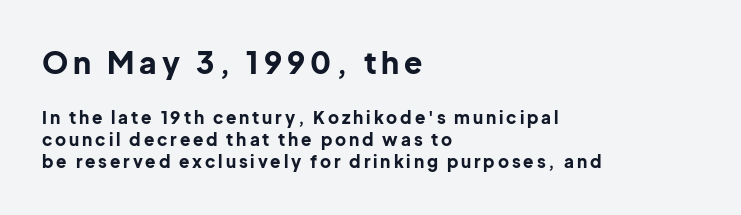
The image shows 30 px bold sans-serif type, upright; set left-aligned, normal line spacing (1.32x), not underlined; the first (top) block is 1.76x larger; low stroke contrast and a medium x-height.
